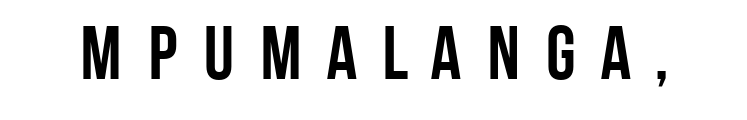
Q: Is the text bold? A: Yes.
Q: Is the text italic (slanted)? A: No, it is upright.
Q: Is the typeface a serif or a sans-serif typeface? A: Sans-serif.
Q: Is the text underlined? A: No.
Q: Is the spacing between letters normal or unusually wide? A: Unusually wide.
Q: Width (condensed, normal, or wide)? A: Condensed.
Q: Stroke contrast? A: Low.
Q: x-height? A: Large.
Q: Monospaced? A: No.
